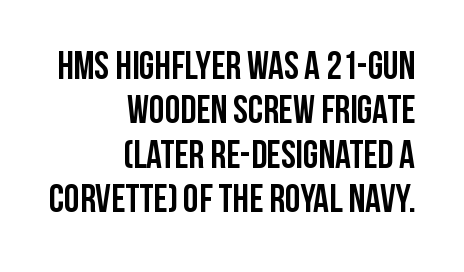
Is this a fixed-width face? No — the glyphs have proportional, varying widths. These lines are set flush right with a ragged left edge. Words appear dense and cohesive because spacing is normal. Nothing sits at the stroke ends, so this counts as sans-serif.
